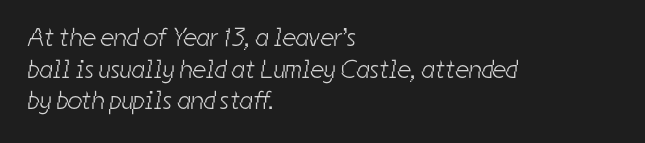
{"bold": "no", "underline": "no", "align": "left", "line_spacing_ratio": 1.22, "letter_spacing": "normal", "letter_spacing_em": 0.0, "glyph_px": 26}
